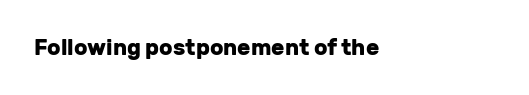
Observe the ordinary spacing: letters are neighbours, not strangers. It's the straight-up-and-down kind of type. Students, this is bold: see how much ink each stroke carries. Compared with a centered layout, this one pins lines to the left instead.
